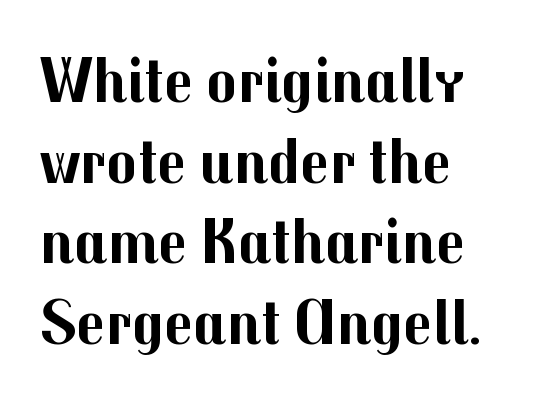
Q: Is the text bold? A: Yes.
Q: Is the text italic (slanted)? A: No, it is upright.
Q: Is the typeface a serif or a sans-serif typeface? A: Sans-serif.
Q: Is the text underlined? A: No.
Q: How is the paragraph aligned? A: Left-aligned.
Q: Is the spacing between letters normal or unusually wide? A: Normal.
Q: Is the spacing between lines tight, normal or loose? A: Normal.
Q: Width (condensed, normal, or wide)? A: Normal.
Q: Stroke contrast? A: Medium.
Q: x-height? A: Medium.
Q: Monospaced? A: No.
